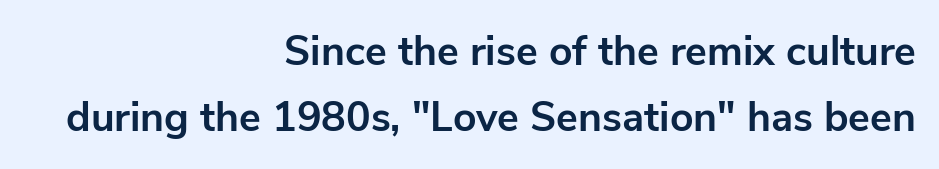
The image shows 41 px bold sans-serif type, upright; set right-aligned, normal line spacing (1.6x), normal letter spacing, not underlined; low stroke contrast and a medium x-height.
